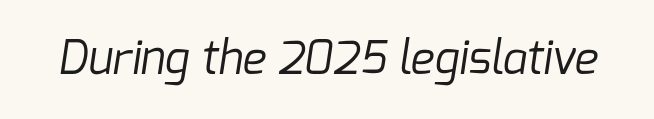
{"serif": "no", "bold": "no", "weight": "regular", "width": "normal", "stroke_contrast": "low", "x_height": "medium", "monospaced": "no", "underline": "no", "letter_spacing": "normal", "letter_spacing_em": 0.0, "glyph_px": 45}
